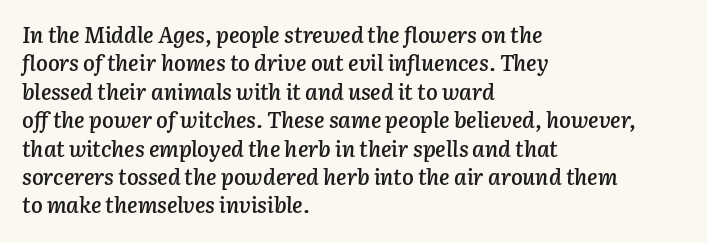
{"italic": "yes", "lean": "right", "slant_degrees": 3, "bold": "semi", "underline": "no", "align": "left", "line_spacing": "normal", "line_spacing_ratio": 1.29, "letter_spacing": "normal", "letter_spacing_em": 0.0, "glyph_px": 22}
